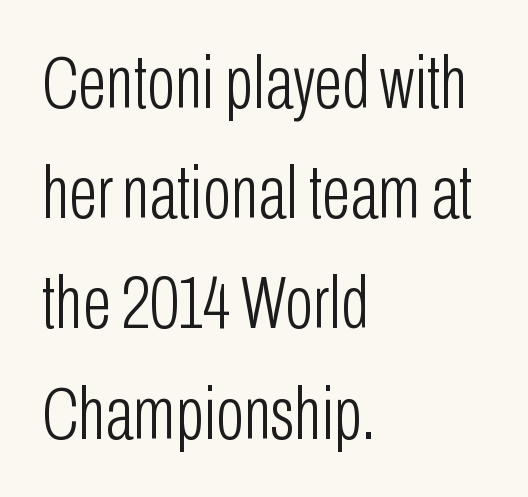
The image shows 75 px light, condensed sans-serif type, upright; set left-aligned, normal line spacing (1.47x), normal letter spacing, not underlined; low stroke contrast and a medium x-height.
